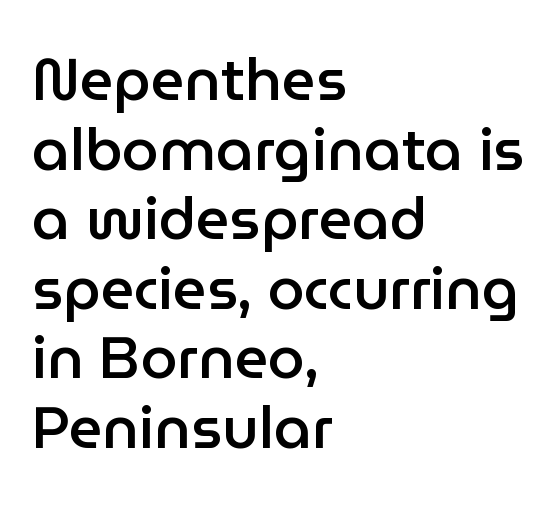
The image shows 59 px semibold sans-serif type, upright; set left-aligned, line spacing 1.18x, normal letter spacing, not underlined; low stroke contrast and a medium x-height.
